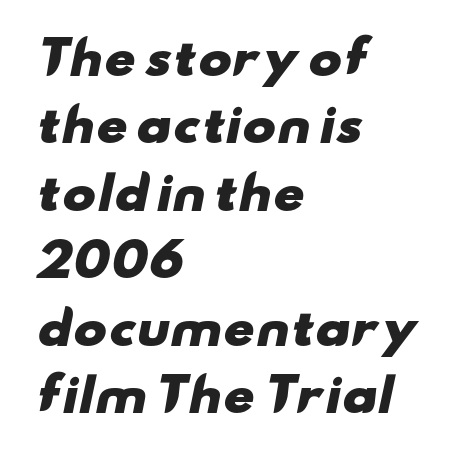
{"serif": "no", "bold": "yes", "weight": "heavy", "width": "wide", "stroke_contrast": "low", "x_height": "small", "monospaced": "no", "underline": "no", "align": "left", "line_spacing": "normal", "line_spacing_ratio": 1.5, "letter_spacing": "normal", "letter_spacing_em": 0.0, "glyph_px": 45}
